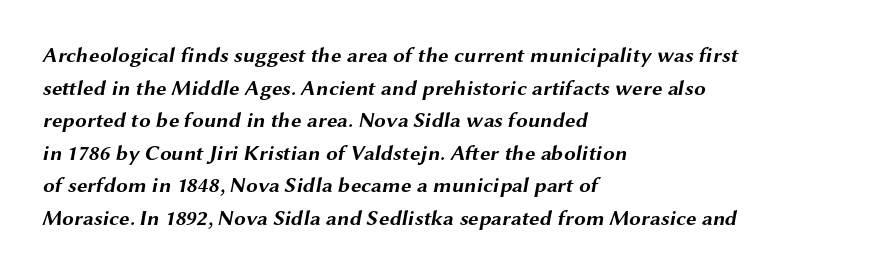
Just letters on the line, the space beneath them empty. If you measured baseline to baseline, you'd find a middling distance. As a designer I'd log this as weight 700, bold. This sample is left-justified, so line endings fall wherever the words run out. Inter-character spacing is left at the font's built-in metrics.
